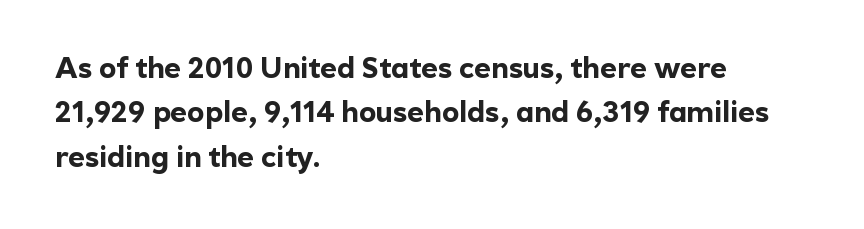
{"serif": "no", "italic": "no", "bold": "yes", "weight": "bold", "width": "normal", "x_height": "medium", "monospaced": "no", "underline": "no", "align": "left", "line_spacing": "normal", "line_spacing_ratio": 1.53, "letter_spacing": "normal", "letter_spacing_em": 0.0, "glyph_px": 29}
